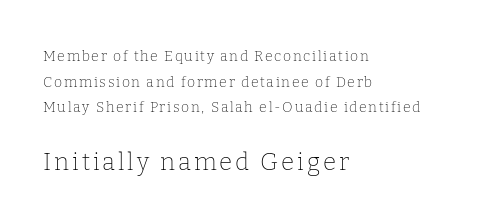
{"italic": "no", "bold": "no", "underline": "no", "align": "left", "line_spacing_ratio": 1.83, "larger_block": "second", "size_ratio": 1.71, "glyph_px": 24}
